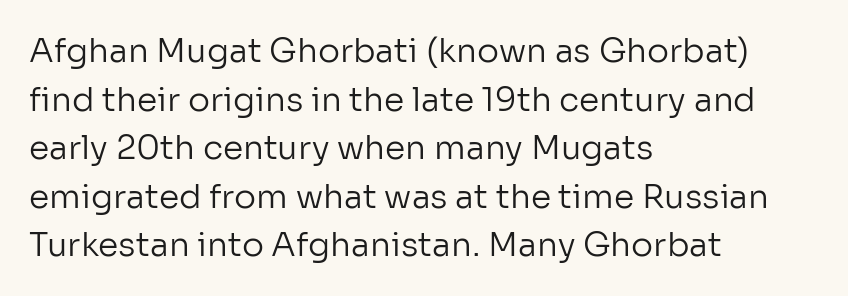
You can tell it's not italic because the verticals are truly vertical. On a weight scale, this lands at 450 or below. This rendering leaves character spacing at its baseline value. The letters advance in unequal steps, a hallmark of proportional type. Does the leading feel generous? No, just average.
